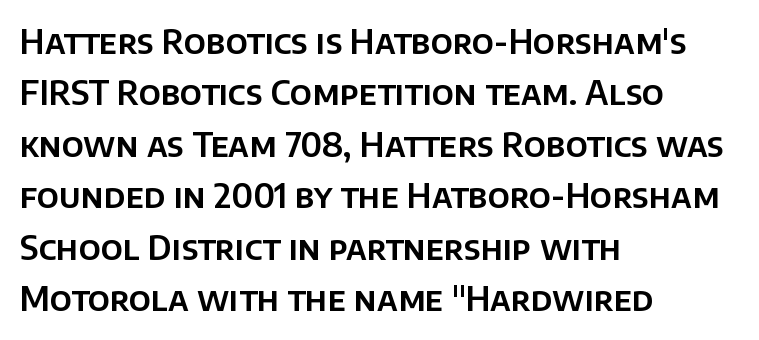
{"serif": "no", "italic": "no", "width": "normal", "stroke_contrast": "low", "x_height": "large", "monospaced": "no", "underline": "no", "align": "left", "line_spacing": "normal", "line_spacing_ratio": 1.56, "letter_spacing": "normal", "letter_spacing_em": 0.0, "glyph_px": 33}
